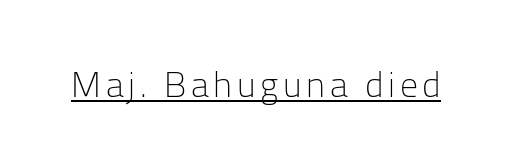
On a weight scale, this lands at 450 or below. Italic? Not at all — the glyphs are vertical. You can tell from the bare stems that sans-serif type was used. Here the designer chose a conventional face with non-uniform glyph widths. Compared with undecorated copy, this sample adds a rule below the words.
